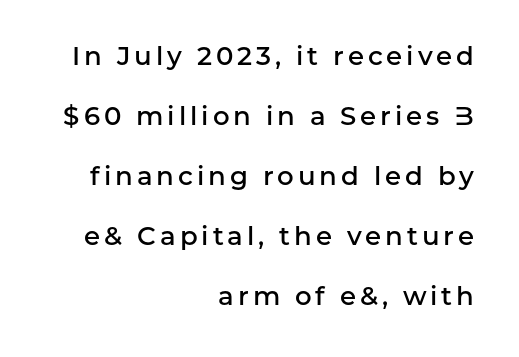
The image shows 26 px text type, upright; set right-aligned, loose line spacing (2.31x), not underlined.
